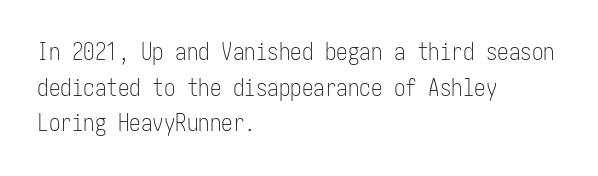
Q: Is the text bold? A: No.
Q: Is the text italic (slanted)? A: No, it is upright.
Q: Is the text underlined? A: No.
Q: How is the paragraph aligned? A: Left-aligned.
Q: Is the spacing between letters normal or unusually wide? A: Normal.
Q: Is the spacing between lines tight, normal or loose? A: Normal.
